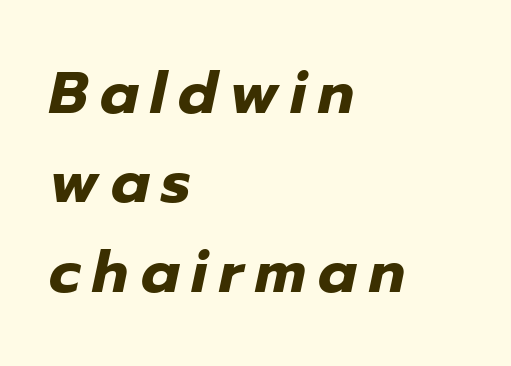
Q: Is the text bold? A: Yes.
Q: Is the text italic (slanted)? A: Yes, it leans right by about 12 degrees.
Q: Is the text underlined? A: No.
Q: How is the paragraph aligned? A: Left-aligned.
Q: Is the spacing between letters normal or unusually wide? A: Unusually wide.
Q: Is the spacing between lines tight, normal or loose? A: Normal.
Q: Width (condensed, normal, or wide)? A: Normal.
Q: Stroke contrast? A: Low.
Q: x-height? A: Medium.
Q: Monospaced? A: No.
